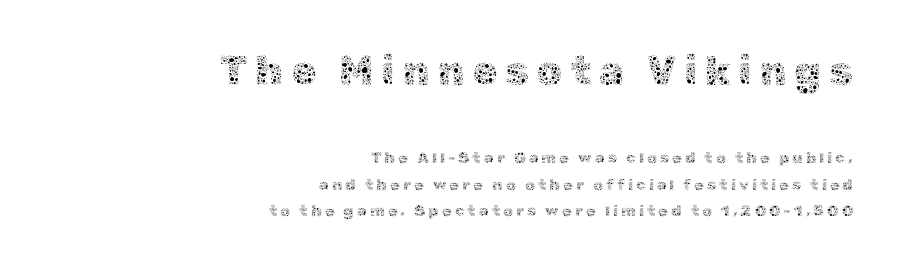
Short and long lines alike share a common ending point at right. Underline: absent. Do the letters lean? They stand straight. Each letter keeps its own natural width here, so spacing adapts to shape.
